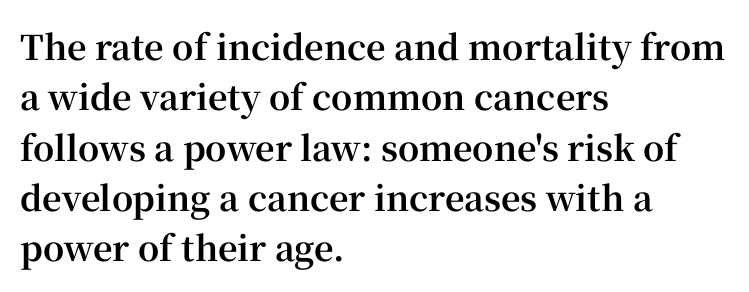
The image shows 34 px bold serif type, upright; set left-aligned, normal line spacing (1.48x), normal letter spacing, not underlined; high stroke contrast and a medium x-height.
